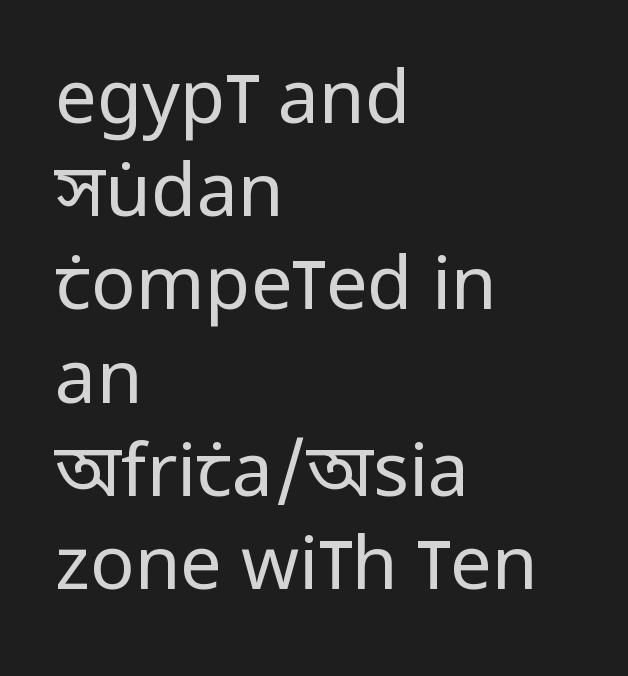
{"serif": "no", "italic": "no", "bold": "no", "weight": "regular", "width": "condensed", "stroke_contrast": "low", "x_height": "large", "monospaced": "no", "underline": "no", "align": "left", "line_spacing": "normal", "line_spacing_ratio": 1.26, "letter_spacing": "normal", "letter_spacing_em": 0.0, "glyph_px": 74}
